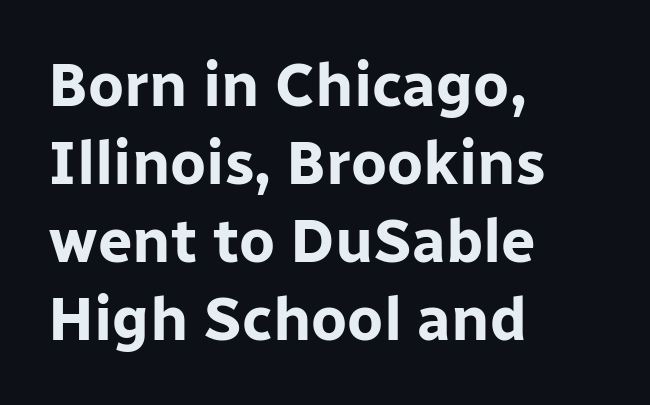
The image shows 61 px bold sans-serif type, upright; set left-aligned, normal line spacing (1.28x), normal letter spacing, not underlined; low stroke contrast and a medium x-height.
